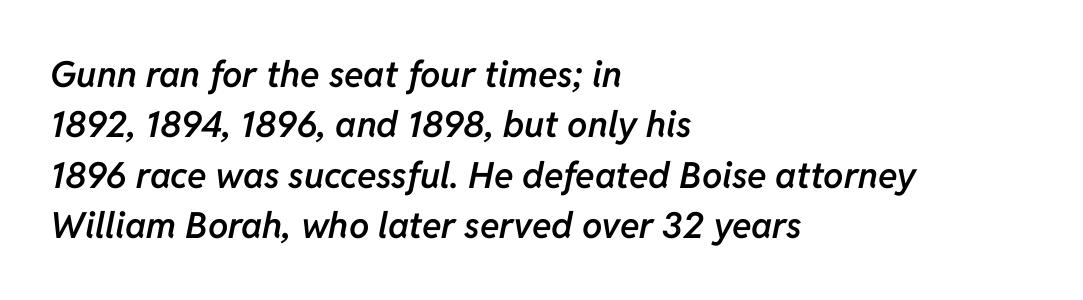
Q: Is the text bold? A: Semi-bold.
Q: Is the text italic (slanted)? A: Yes, it leans right by about 11 degrees.
Q: Is the text underlined? A: No.
Q: How is the paragraph aligned? A: Left-aligned.
Q: Is the spacing between letters normal or unusually wide? A: Normal.
Q: Is the spacing between lines tight, normal or loose? A: Normal.
Q: Width (condensed, normal, or wide)? A: Normal.
Q: Stroke contrast? A: Low.
Q: x-height? A: Medium.
Q: Monospaced? A: No.
